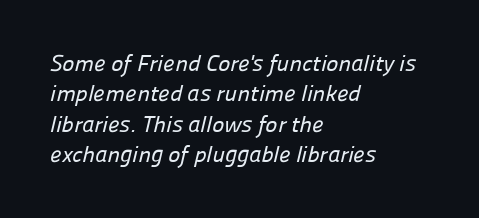
{"underline": "no", "align": "left", "line_spacing": "normal", "line_spacing_ratio": 1.32, "letter_spacing": "normal", "letter_spacing_em": 0.0, "glyph_px": 23}
